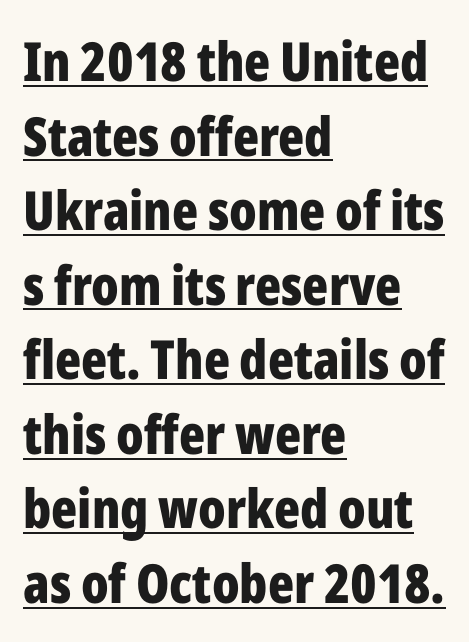
The image shows 54 px bold, condensed sans-serif type, upright; set left-aligned, normal line spacing (1.38x), normal letter spacing, underlined; low stroke contrast and a medium x-height.
